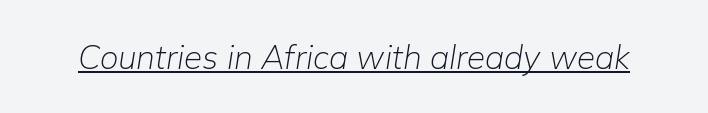
Q: Is the text bold? A: No.
Q: Is the text italic (slanted)? A: Yes, it leans right by about 9 degrees.
Q: Is the text underlined? A: Yes.
Q: Is the spacing between letters normal or unusually wide? A: Normal.
Q: Width (condensed, normal, or wide)? A: Normal.
Q: Stroke contrast? A: Low.
Q: x-height? A: Medium.
Q: Monospaced? A: No.
